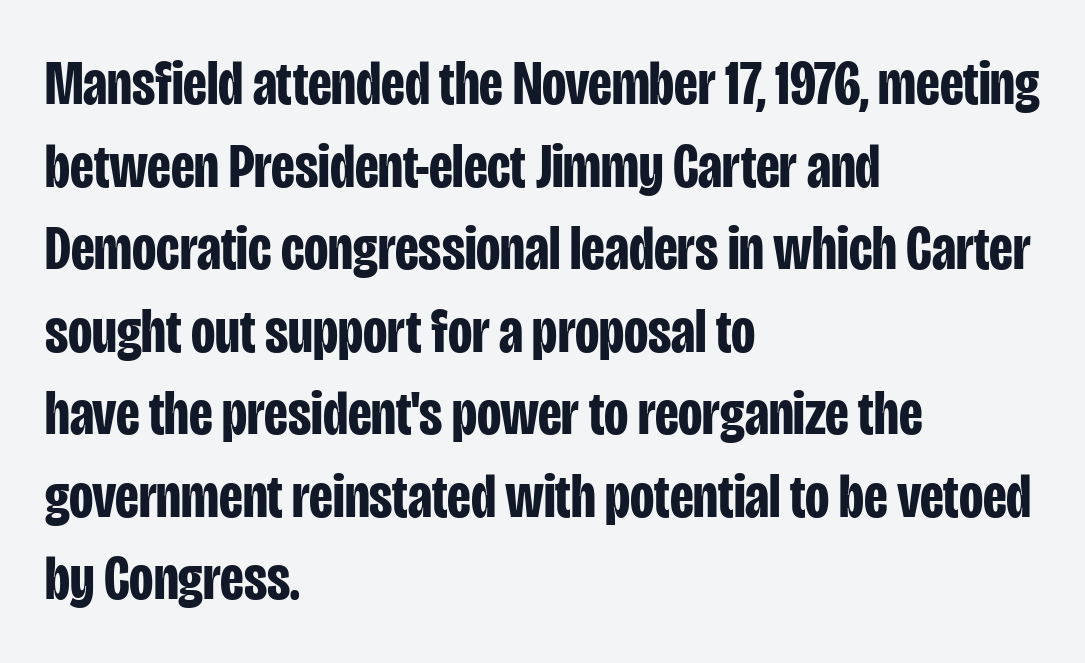
{"serif": "no", "italic": "no", "bold": "yes", "weight": "bold", "width": "condensed", "stroke_contrast": "low", "x_height": "large", "monospaced": "no", "underline": "no", "align": "left", "line_spacing": "normal", "line_spacing_ratio": 1.31, "letter_spacing": "normal", "letter_spacing_em": 0.0, "glyph_px": 63}
